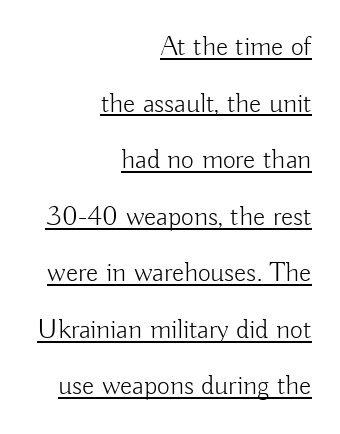
Q: Is the text bold? A: No.
Q: Is the text italic (slanted)? A: No, it is upright.
Q: Is the typeface a serif or a sans-serif typeface? A: Sans-serif.
Q: Is the text underlined? A: Yes.
Q: How is the paragraph aligned? A: Right-aligned.
Q: Is the spacing between letters normal or unusually wide? A: Normal.
Q: Is the spacing between lines tight, normal or loose? A: Loose.
Q: Width (condensed, normal, or wide)? A: Normal.
Q: Stroke contrast? A: Low.
Q: x-height? A: Small.
Q: Monospaced? A: No.
